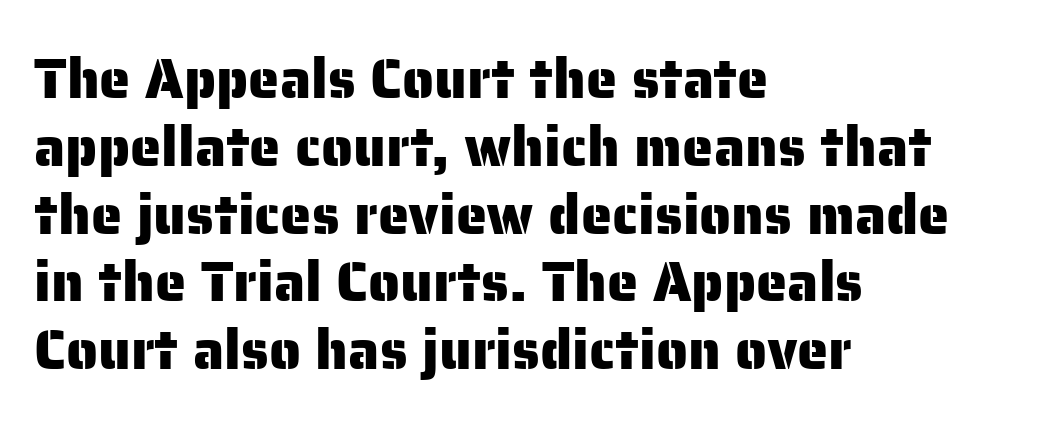
{"serif": "no", "italic": "no", "width": "normal", "stroke_contrast": "low", "x_height": "medium", "monospaced": "no", "underline": "no", "align": "left", "line_spacing_ratio": 1.21, "letter_spacing": "normal", "letter_spacing_em": 0.0, "glyph_px": 56}
